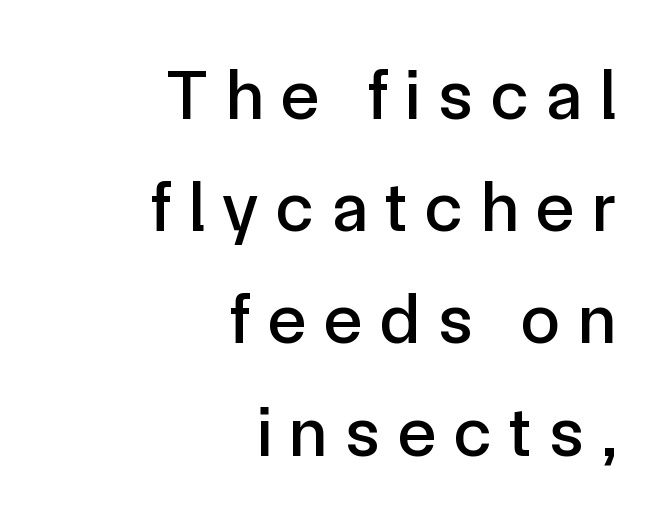
Caption: expanded tracking, letters set apart. A typesetter would call this proportional, since set widths differ per character. Letterform terminals end flat and unadorned throughout the passage. Which margin do the lines hug? The right one — the left edge is uneven. No word sits above an underline. Italic: no, the glyphs are upright roman.
